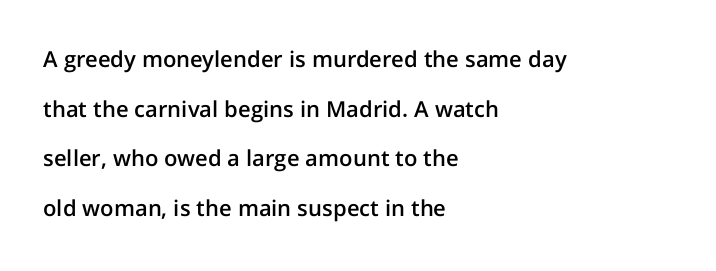
Q: Is the text bold? A: Semi-bold.
Q: Is the text italic (slanted)? A: No, it is upright.
Q: Is the text underlined? A: No.
Q: How is the paragraph aligned? A: Left-aligned.
Q: Is the spacing between letters normal or unusually wide? A: Normal.
Q: Is the spacing between lines tight, normal or loose? A: Loose.
